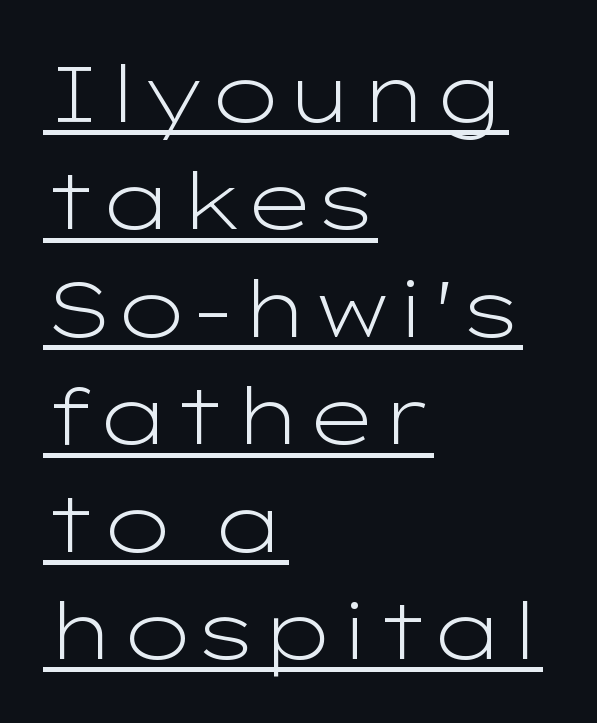
How are the letters spaced? Ordinarily, with no added tracking. The font's upright variant was chosen for this text. The passage shown is not bold in any degree. Do the characters align in a grid? No, the font is proportional. Vertically, the passage feels balanced, rows spaced as you'd expect.
